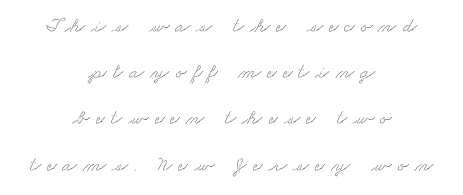
Q: Is the text underlined? A: No.
Q: How is the paragraph aligned? A: Centered.
Q: Is the spacing between letters normal or unusually wide? A: Unusually wide.
Q: Is the spacing between lines tight, normal or loose? A: Loose.
